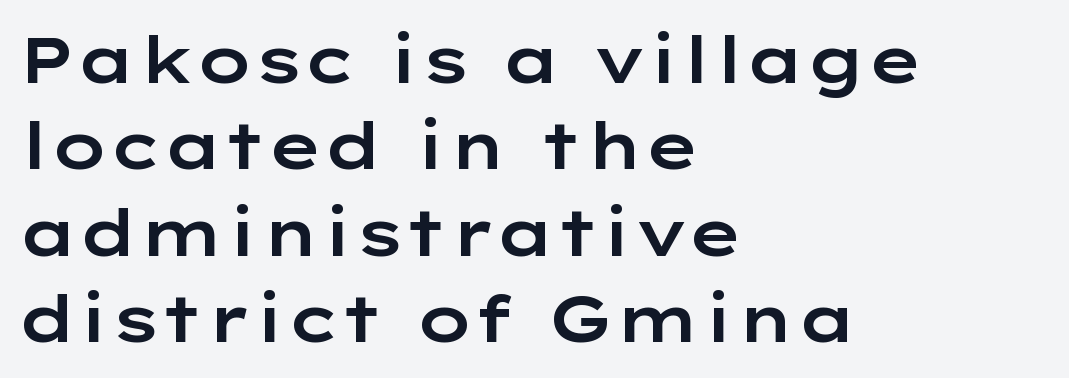
The image shows 65 px wide sans-serif type, upright; set left-aligned, normal line spacing (1.33x), normal letter spacing, not underlined; low stroke contrast and a medium x-height.
